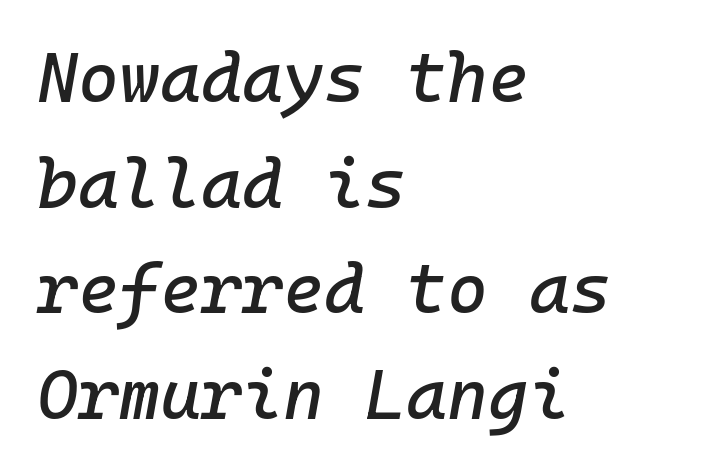
The image shows 70 px text type, italic (leaning right); set left-aligned, normal line spacing (1.51x), normal letter spacing, not underlined; low stroke contrast and a medium x-height.
